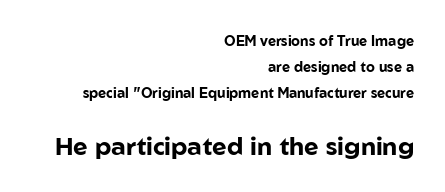
{"italic": "no", "bold": "yes", "underline": "no", "align": "right", "line_spacing_ratio": 1.85, "letter_spacing": "normal", "letter_spacing_em": 0.0, "larger_block": "second", "size_ratio": 1.79, "glyph_px": 25}
